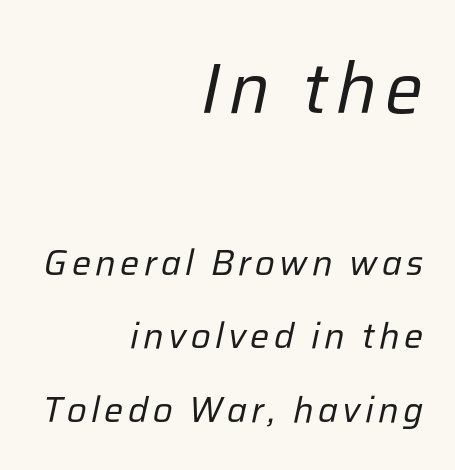
{"italic": "yes", "lean": "right", "slant_degrees": 12, "bold": "no", "weight": "regular", "width": "normal", "stroke_contrast": "low", "x_height": "medium", "monospaced": "no", "underline": "no", "align": "right", "line_spacing": "loose", "line_spacing_ratio": 2.04, "larger_block": "first", "size_ratio": 1.97, "glyph_px": 71}
